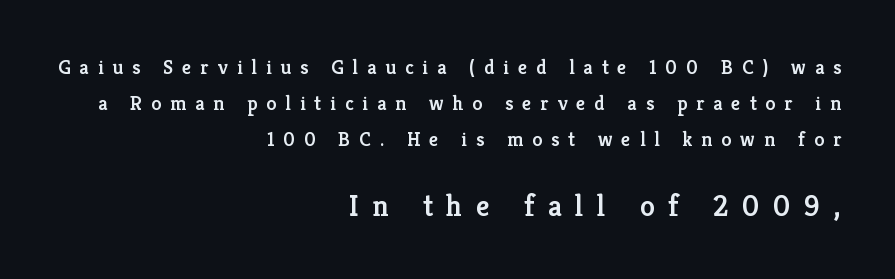
Q: Is the text bold? A: Semi-bold.
Q: Is the text italic (slanted)? A: No, it is upright.
Q: Is the typeface a serif or a sans-serif typeface? A: Serif.
Q: Is the text underlined? A: No.
Q: How is the paragraph aligned? A: Right-aligned.
Q: Is the spacing between letters normal or unusually wide? A: Unusually wide.
Q: Which block of text is set in a larger size, the first (top) or the second (bottom)? A: The second (bottom) one.
Q: Width (condensed, normal, or wide)? A: Normal.
Q: Stroke contrast? A: Low.
Q: x-height? A: Medium.
Q: Monospaced? A: No.
